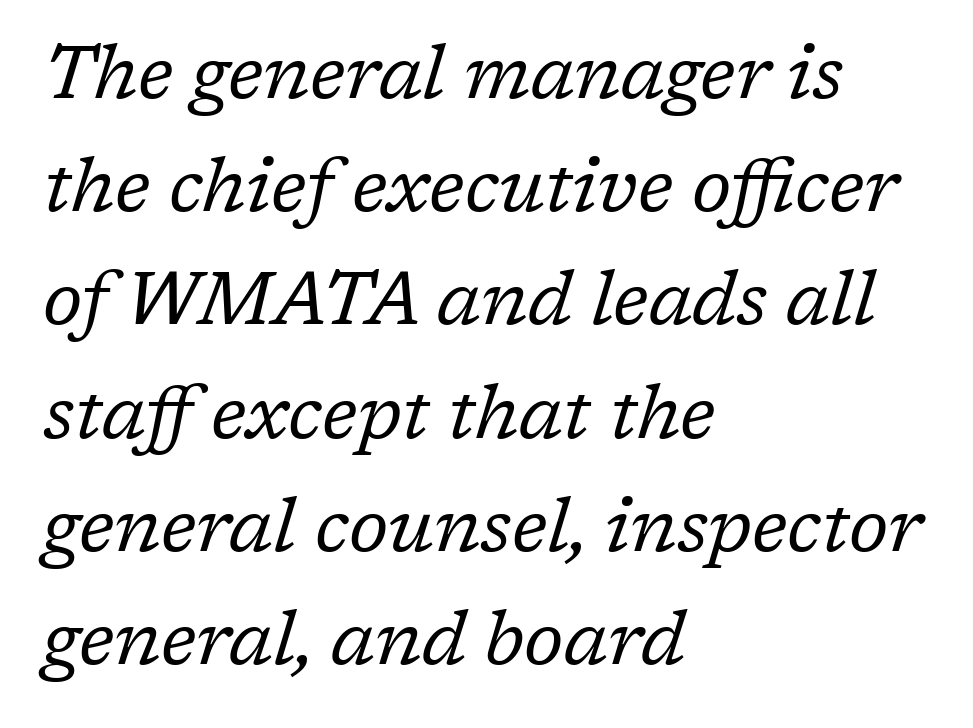
The image shows 74 px regular-weight serif type, italic (leaning right); set left-aligned, normal line spacing (1.53x), normal letter spacing, not underlined; low stroke contrast and a medium x-height.
